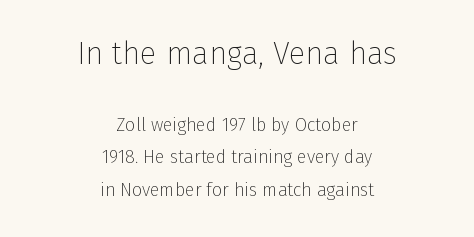
Character size in the leading block exceeds that of the trailing block. The whitespace from short lines is split evenly between both sides. These lines are rendered in a variable-pitch font. Unlike a traditional serif, this face leaves its strokes unadorned.
